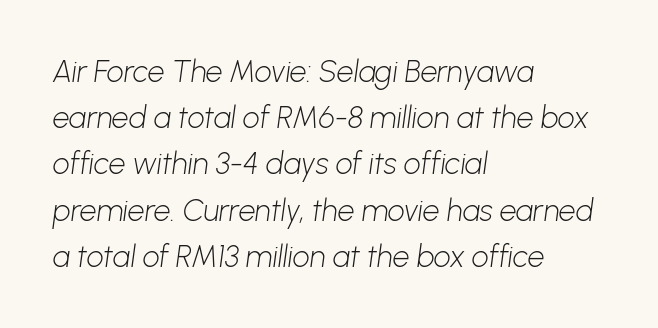
Vertical stems look standard width or narrower in stroke. Descender tails drop into unmarked territory. Evenly set lines give the paragraph a standard silhouette. No feet cap the strokes, marking this as sans-serif type. The type is set solid horizontally, with unmodified tracking. Typeset ragged right — the left edge is the straight one.
